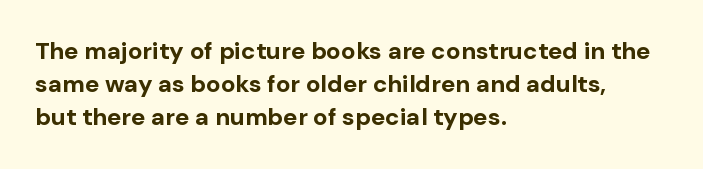
These lines keep a tight, regular rhythm from letter to letter. Heavy-handed strokes throughout: this text is bold. A normal amount of white space separates one row of letters from the next. The font's upright variant was chosen for this text. The string is rendered with underlining switched off. Which margin do the lines hug? The left one — the right edge is uneven.
